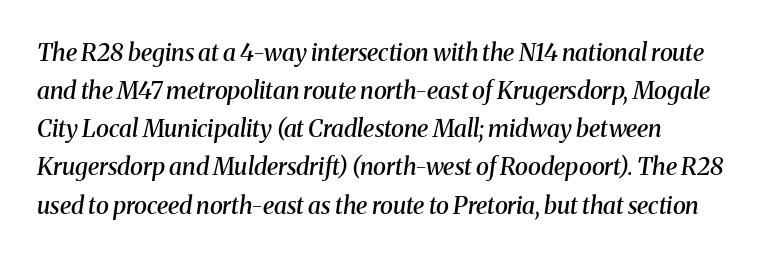
Descender tails drop into unmarked territory. Vertical spacing — default. Posture: slanted. The tracking reads as untouched default to a designer's eye.
